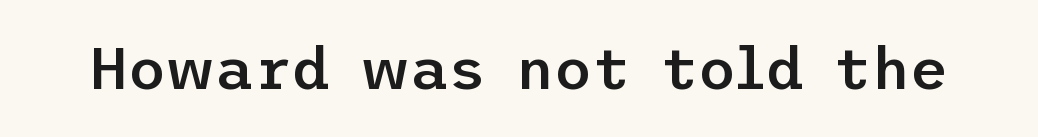
{"serif": "no", "italic": "no", "bold": "semi", "weight": "semibold", "width": "normal", "stroke_contrast": "low", "x_height": "medium", "underline": "no", "letter_spacing": "normal", "letter_spacing_em": 0.0, "glyph_px": 59}
